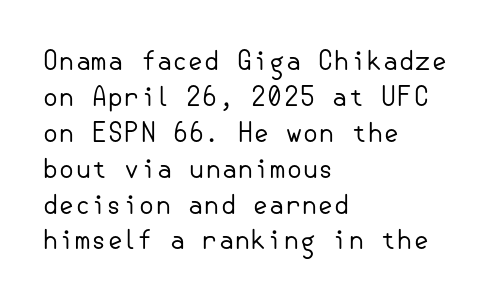
{"italic": "no", "bold": "no", "underline": "no", "align": "left", "line_spacing": "normal", "line_spacing_ratio": 1.38, "letter_spacing": "normal", "letter_spacing_em": 0.0, "glyph_px": 26}
